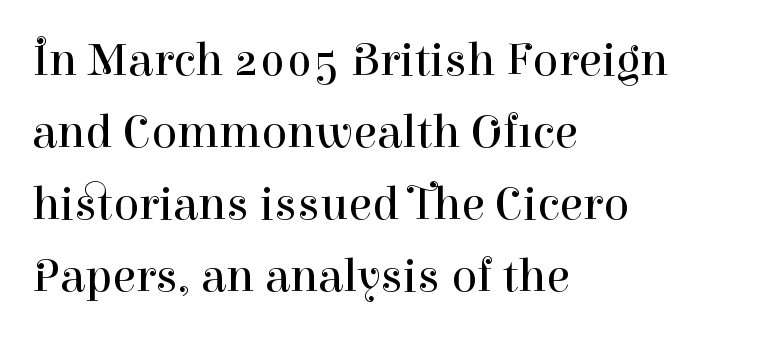
{"serif": "yes", "italic": "no", "bold": "no", "weight": "regular", "width": "normal", "stroke_contrast": "high", "x_height": "medium", "monospaced": "no", "underline": "no", "align": "left", "line_spacing": "normal", "line_spacing_ratio": 1.5, "letter_spacing": "normal", "letter_spacing_em": 0.0, "glyph_px": 48}
